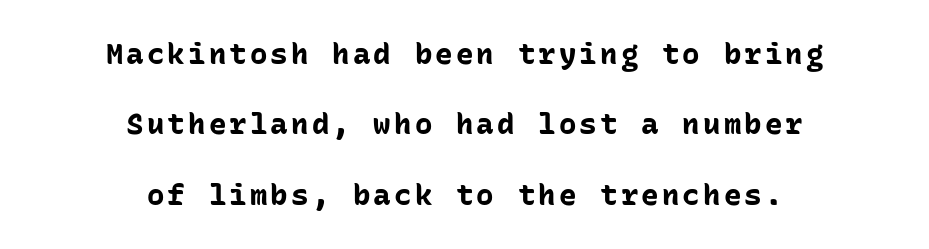
{"serif": "no", "italic": "no", "bold": "yes", "weight": "bold", "width": "normal", "stroke_contrast": "low", "x_height": "medium", "monospaced": "yes", "underline": "no", "align": "center", "line_spacing": "loose", "line_spacing_ratio": 2.43, "glyph_px": 29}
